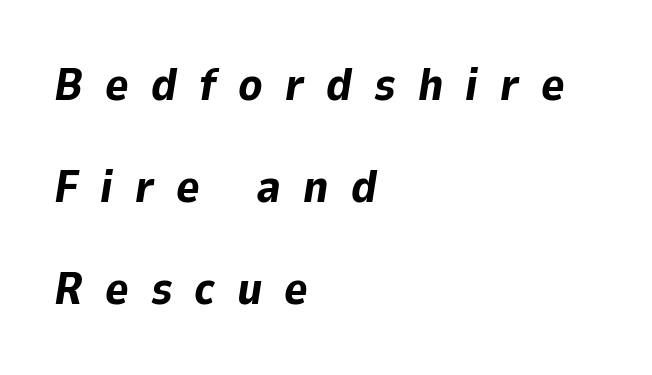
You can tell it's italic because the verticals aren't actually vertical. The typesetter chose a ragged-right arrangement here. How are the letters spaced? Widely, with obvious added tracking. The typesetting leans heavy: a genuine bold. The leading is generous, giving the passage an open texture.
